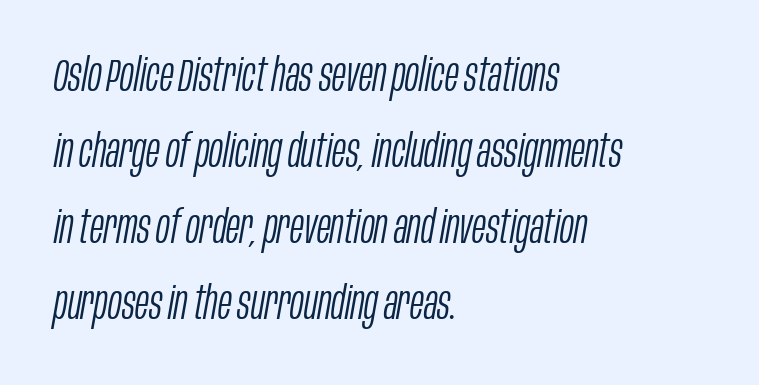
{"italic": "yes", "lean": "right", "slant_degrees": 10, "bold": "no", "weight": "light", "width": "condensed", "stroke_contrast": "low", "x_height": "large", "monospaced": "no", "underline": "no", "align": "left", "line_spacing": "normal", "line_spacing_ratio": 1.65, "letter_spacing": "normal", "letter_spacing_em": 0.0, "glyph_px": 46}
